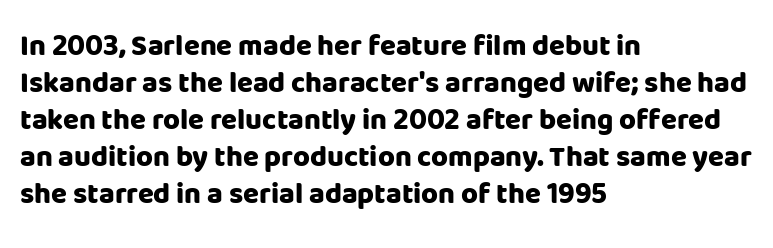
The image shows 29 px heavy sans-serif type, upright; set left-aligned, normal line spacing (1.28x), normal letter spacing, not underlined; low stroke contrast and a large x-height.
